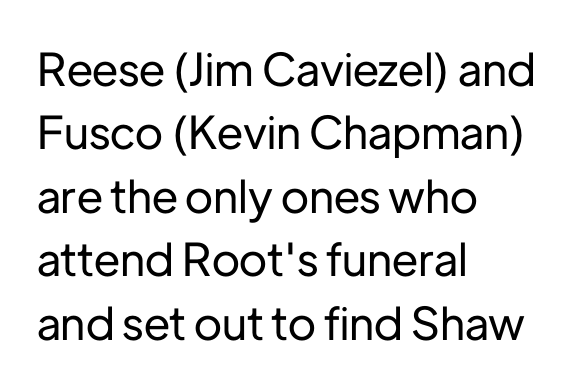
The image shows 45 px sans-serif type, upright; set left-aligned, normal line spacing (1.41x), normal letter spacing, not underlined; low stroke contrast and a medium x-height.
